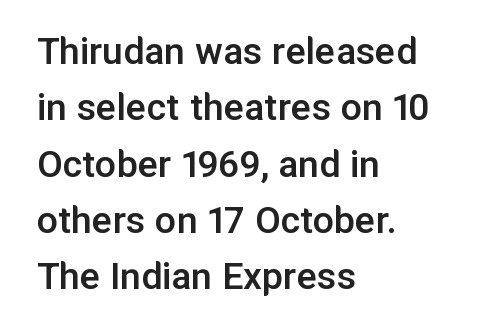
Strokes here are thickened, but only to semibold level. The text was rendered using a sans face with plain stroke endings. Clear beneath every line of the passage. The lettering holds an erect, upright posture throughout. Interline gaps are of average width in this sample.
